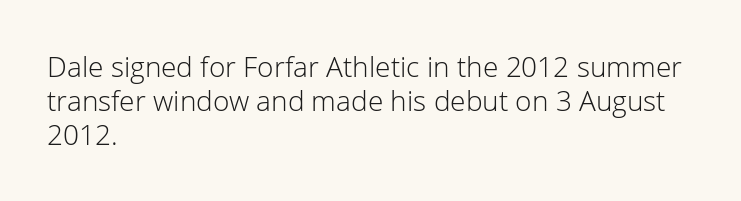
The image shows 28 px light sans-serif type, upright; set left-aligned, line spacing 1.21x, normal letter spacing, not underlined; low stroke contrast and a medium x-height.
